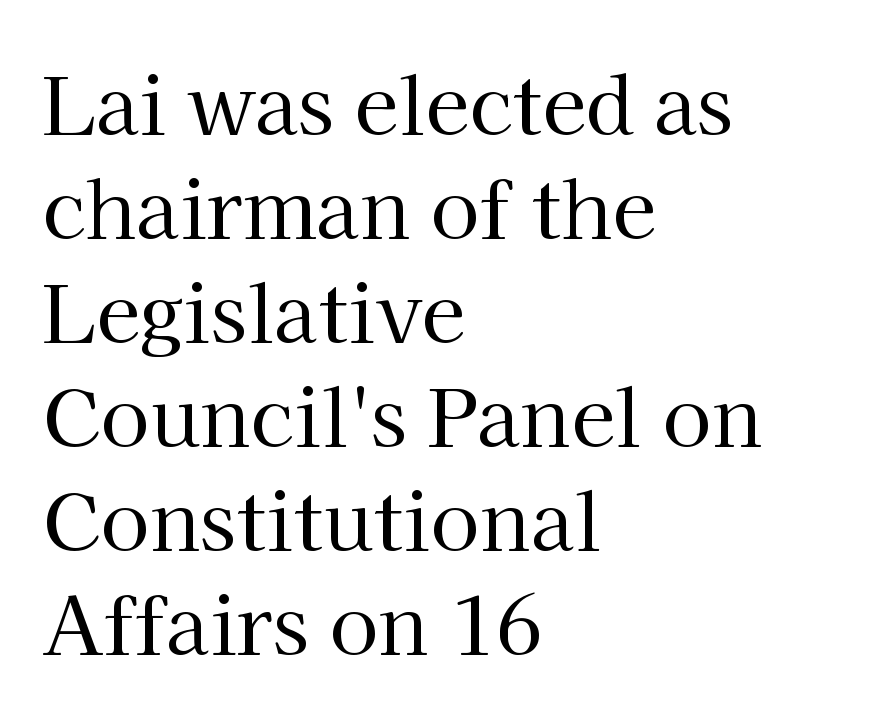
{"serif": "yes", "italic": "no", "bold": "no", "weight": "regular", "width": "normal", "stroke_contrast": "high", "x_height": "medium", "monospaced": "no", "underline": "no", "align": "left", "line_spacing": "normal", "line_spacing_ratio": 1.3, "letter_spacing": "normal", "letter_spacing_em": 0.0, "glyph_px": 80}
